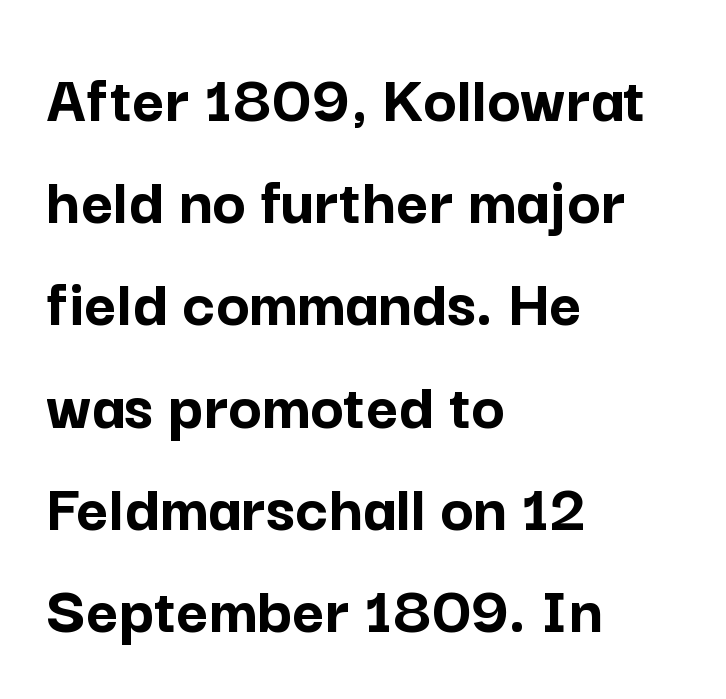
The passage shown is typed in a proportional face where columns would drift. The baseline area is clear. The vertical gap from one line to the next is medium. One-word summary of the alignment: left.
